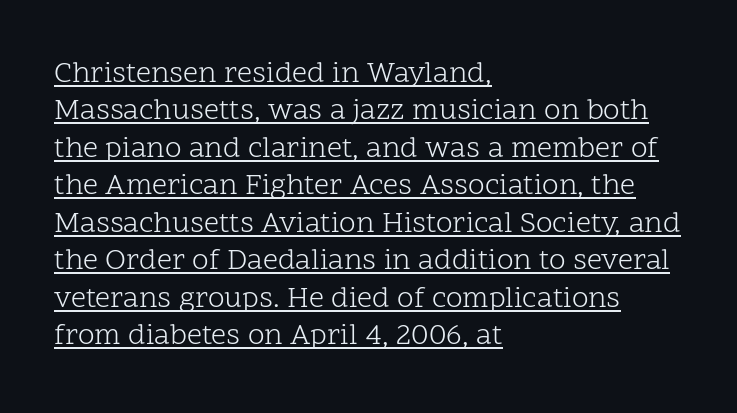
Each letter keeps its own natural width here, so spacing adapts to shape. Upright lettering throughout. Weight class: somewhere from thin through regular. Honestly, the row spacing looks completely unremarkable. The gaps between neighbouring characters are ordinary and unremarkable.
